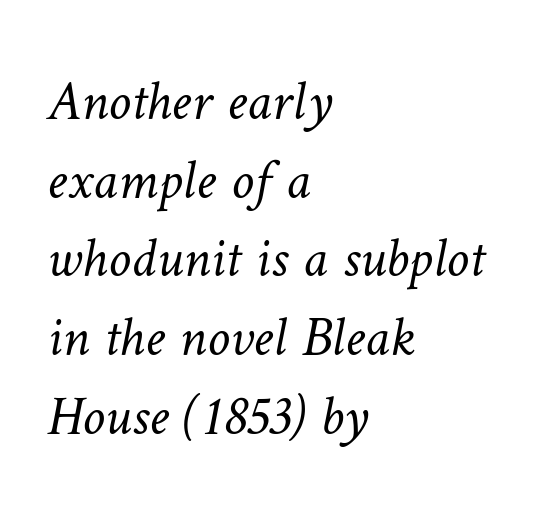
The space beneath each line is pristine and unruled. The strokes are not fattened; the text isn't bold. Spacing verdict: proportional, widths tailored to each character. Caption: multi-line text, flush left, ragged right.
